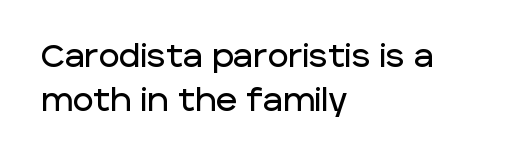
Q: Is the text italic (slanted)? A: No, it is upright.
Q: Is the typeface a serif or a sans-serif typeface? A: Sans-serif.
Q: Is the text underlined? A: No.
Q: How is the paragraph aligned? A: Left-aligned.
Q: Is the spacing between letters normal or unusually wide? A: Normal.
Q: Is the spacing between lines tight, normal or loose? A: Normal.
Q: Width (condensed, normal, or wide)? A: Normal.
Q: Stroke contrast? A: Low.
Q: x-height? A: Large.
Q: Monospaced? A: No.
